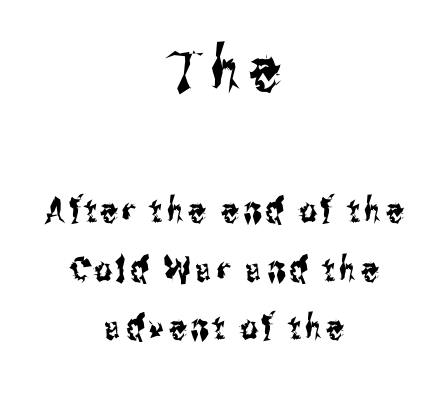
Q: Is the text italic (slanted)? A: No, it is upright.
Q: Is the typeface a serif or a sans-serif typeface? A: Sans-serif.
Q: Is the text underlined? A: No.
Q: How is the paragraph aligned? A: Centered.
Q: Which block of text is set in a larger size, the first (top) or the second (bottom)? A: The first (top) one.
Q: Width (condensed, normal, or wide)? A: Condensed.
Q: Stroke contrast? A: Medium.
Q: x-height? A: Medium.
Q: Monospaced? A: No.
